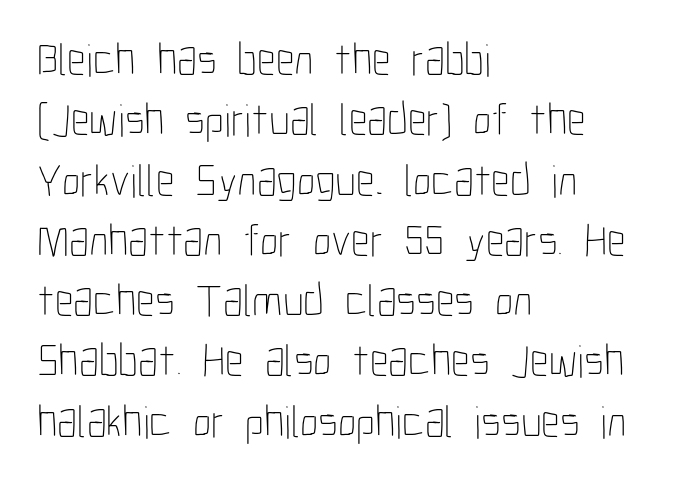
Q: Is the text bold? A: No.
Q: Is the text italic (slanted)? A: No, it is upright.
Q: Is the text underlined? A: No.
Q: How is the paragraph aligned? A: Left-aligned.
Q: Is the spacing between letters normal or unusually wide? A: Normal.
Q: Is the spacing between lines tight, normal or loose? A: Normal.
Q: Width (condensed, normal, or wide)? A: Condensed.
Q: Stroke contrast? A: Low.
Q: x-height? A: Medium.
Q: Monospaced? A: No.
